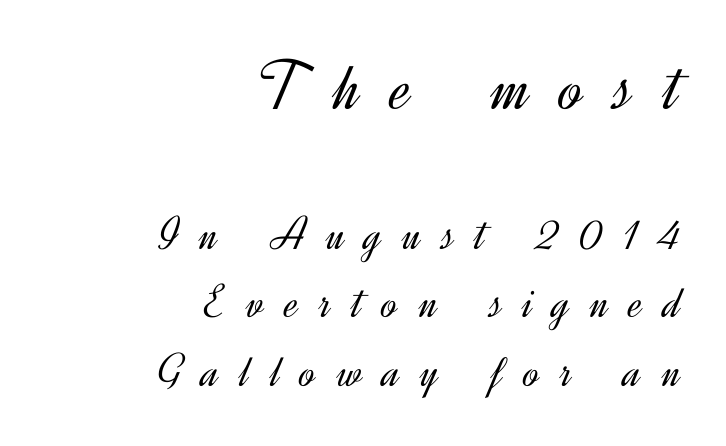
The image shows 72 px light sans-serif type; set right-aligned, normal line spacing (1.43x), unusually wide letter spacing (+0.43 em), not underlined; the first (top) block is 1.5x larger; a small x-height.
